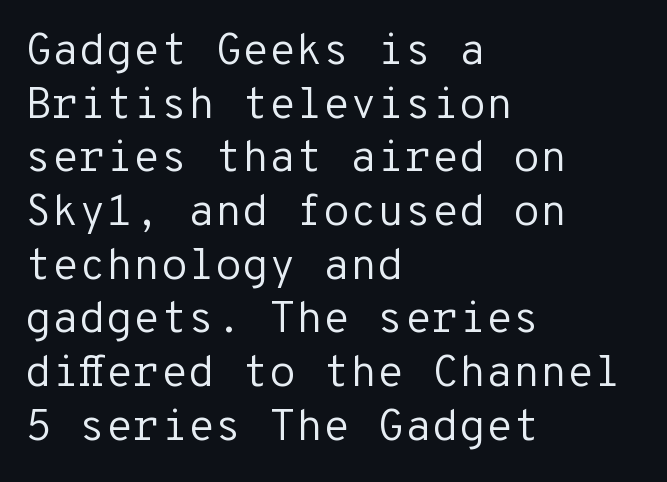
{"serif": "no", "italic": "no", "bold": "no", "weight": "regular", "width": "normal", "stroke_contrast": "low", "x_height": "medium", "monospaced": "yes", "underline": "no", "align": "left", "line_spacing_ratio": 1.22, "letter_spacing": "normal", "letter_spacing_em": 0.0, "glyph_px": 44}
